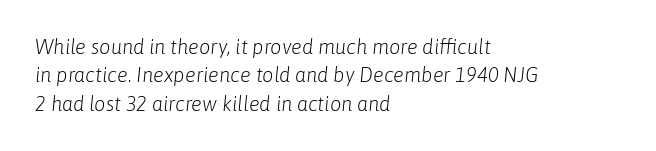
Vertically, the passage feels balanced, rows spaced as you'd expect. Letter spacing: default. Type without underlining. Observe the lean: these are italic letterforms.
